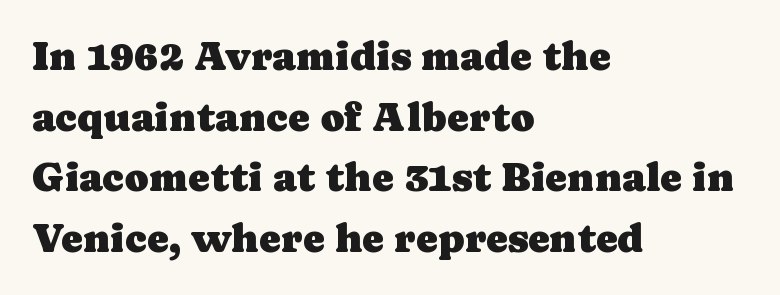
Q: Is the text italic (slanted)? A: No, it is upright.
Q: Is the typeface a serif or a sans-serif typeface? A: Serif.
Q: Is the text underlined? A: No.
Q: How is the paragraph aligned? A: Left-aligned.
Q: Is the spacing between letters normal or unusually wide? A: Normal.
Q: Is the spacing between lines tight, normal or loose? A: Normal.
Q: Width (condensed, normal, or wide)? A: Normal.
Q: Stroke contrast? A: Low.
Q: x-height? A: Medium.
Q: Monospaced? A: No.
